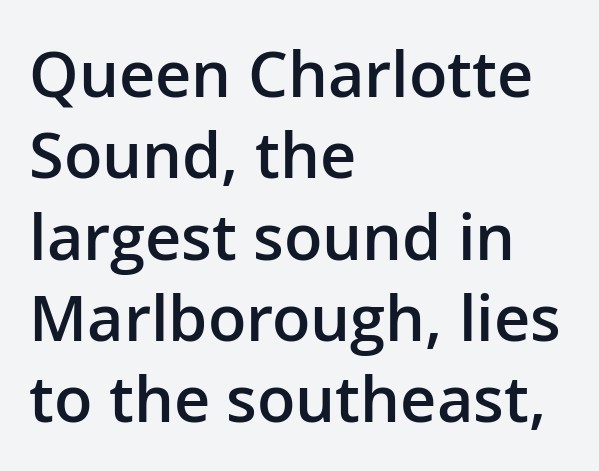
Q: Is the text bold? A: Semi-bold.
Q: Is the text italic (slanted)? A: No, it is upright.
Q: Is the typeface a serif or a sans-serif typeface? A: Sans-serif.
Q: Is the text underlined? A: No.
Q: How is the paragraph aligned? A: Left-aligned.
Q: Is the spacing between letters normal or unusually wide? A: Normal.
Q: Is the spacing between lines tight, normal or loose? A: Normal.
Q: Width (condensed, normal, or wide)? A: Normal.
Q: Stroke contrast? A: Low.
Q: x-height? A: Medium.
Q: Monospaced? A: No.
